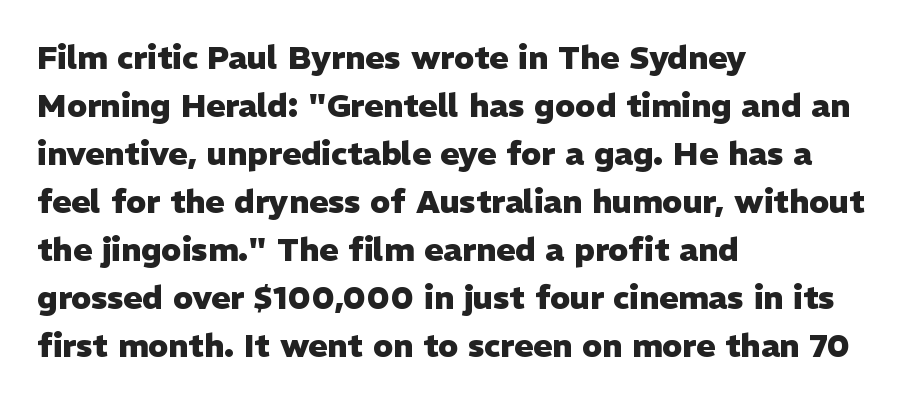
Q: Is the text bold? A: Yes.
Q: Is the text italic (slanted)? A: No, it is upright.
Q: Is the typeface a serif or a sans-serif typeface? A: Sans-serif.
Q: Is the text underlined? A: No.
Q: How is the paragraph aligned? A: Left-aligned.
Q: Is the spacing between letters normal or unusually wide? A: Normal.
Q: Is the spacing between lines tight, normal or loose? A: Normal.
Q: Width (condensed, normal, or wide)? A: Normal.
Q: Stroke contrast? A: Low.
Q: x-height? A: Medium.
Q: Monospaced? A: No.
